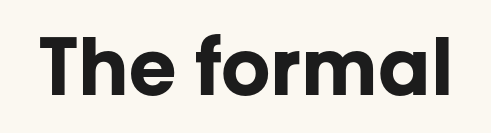
{"serif": "no", "italic": "no", "bold": "yes", "weight": "bold", "width": "normal", "stroke_contrast": "low", "x_height": "medium", "monospaced": "no", "underline": "no", "letter_spacing": "normal", "letter_spacing_em": 0.0, "glyph_px": 78}
